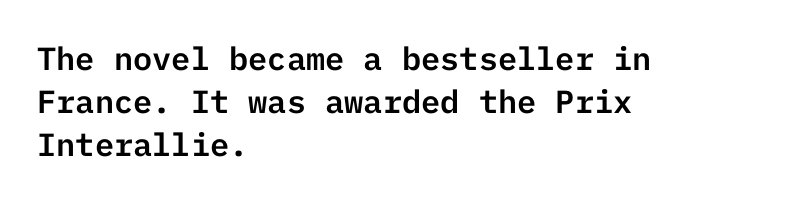
If you measured baseline to baseline, you'd find a middling distance. Upright lettering throughout. In terms of letterform style, serifs are entirely absent. Each row of text sits above clean, open space. The face used here is rendered with its standard letterfit. One-word summary of the alignment: left.
